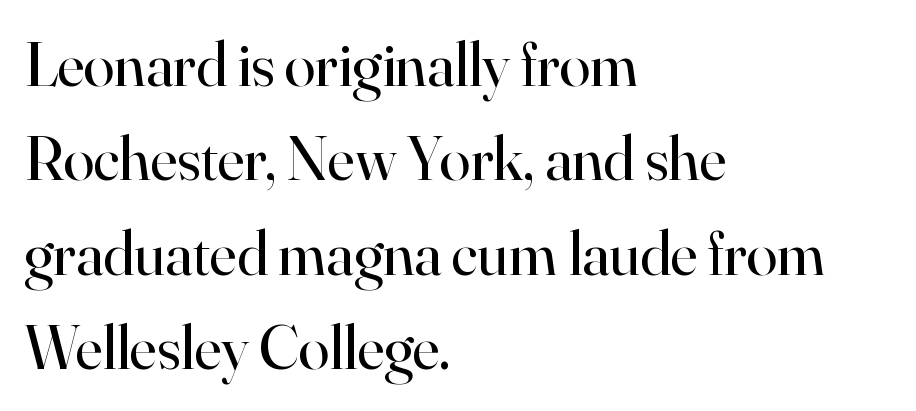
Notice how descenders clear the ascenders below comfortably — that's standard leading. Old-style or modern, the face here clearly has serifs. This sample uses an upright cut, with every glyph sitting square on the baseline. No extra tracking has been applied to these lines.
